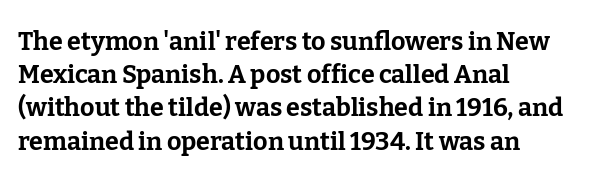
Q: Is the text bold? A: Yes.
Q: Is the text italic (slanted)? A: No, it is upright.
Q: Is the text underlined? A: No.
Q: How is the paragraph aligned? A: Left-aligned.
Q: Is the spacing between letters normal or unusually wide? A: Normal.
Q: Is the spacing between lines tight, normal or loose? A: Normal.
